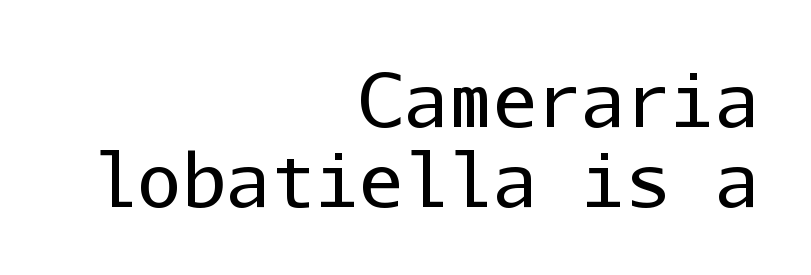
Letters have the restrained weight of plain body copy at most. Letters rest on an invisible, unmarked baseline. This sample has the even, mechanical cadence of fixed-width lettering. This block would grow much taller if given ordinary leading; it's compressed now. I'd call this a sans setting — the letters go barefoot.
